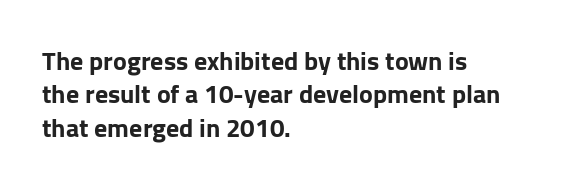
{"italic": "no", "underline": "no", "align": "left", "line_spacing": "normal", "line_spacing_ratio": 1.28, "letter_spacing": "normal", "letter_spacing_em": 0.0, "glyph_px": 26}
